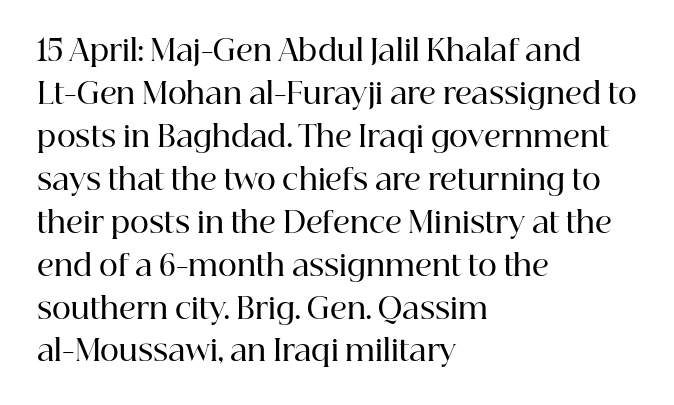
The image shows 29 px semibold serif type, upright; set left-aligned, normal line spacing (1.48x), normal letter spacing, not underlined; high stroke contrast and a medium x-height.
